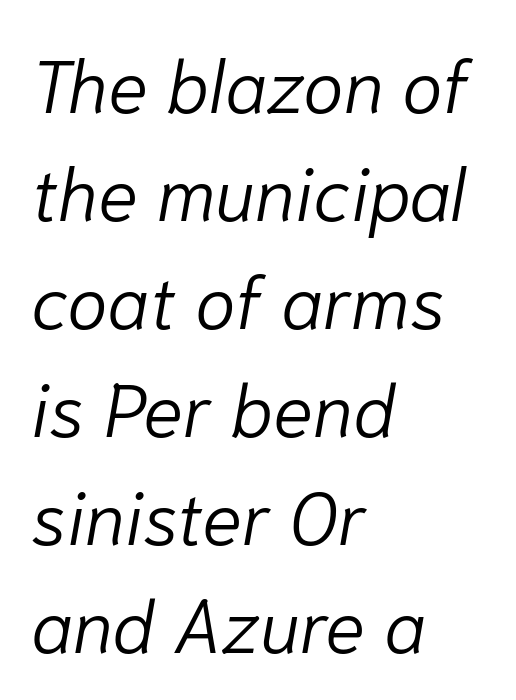
Q: Is the text bold? A: No.
Q: Is the text italic (slanted)? A: Yes, it leans right by about 10 degrees.
Q: Is the text underlined? A: No.
Q: How is the paragraph aligned? A: Left-aligned.
Q: Is the spacing between letters normal or unusually wide? A: Normal.
Q: Is the spacing between lines tight, normal or loose? A: Normal.
Q: Width (condensed, normal, or wide)? A: Normal.
Q: Stroke contrast? A: Low.
Q: x-height? A: Medium.
Q: Monospaced? A: No.
